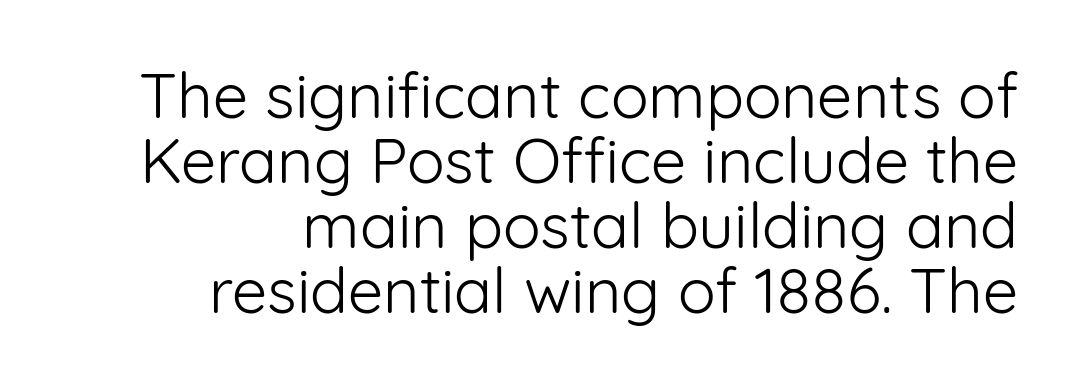
{"serif": "no", "italic": "no", "bold": "no", "weight": "light", "width": "normal", "stroke_contrast": "low", "x_height": "medium", "monospaced": "no", "underline": "no", "align": "right", "line_spacing": "tight", "line_spacing_ratio": 1.03, "letter_spacing": "normal", "letter_spacing_em": 0.0, "glyph_px": 63}
